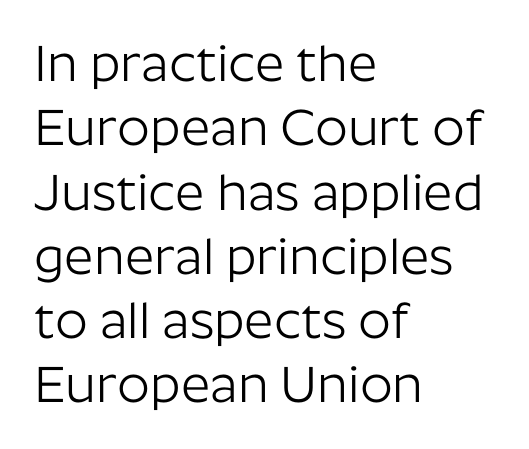
{"serif": "no", "italic": "no", "bold": "no", "weight": "light", "width": "normal", "stroke_contrast": "low", "x_height": "medium", "monospaced": "no", "underline": "no", "align": "left", "line_spacing": "normal", "line_spacing_ratio": 1.26, "letter_spacing": "normal", "letter_spacing_em": 0.0, "glyph_px": 51}
